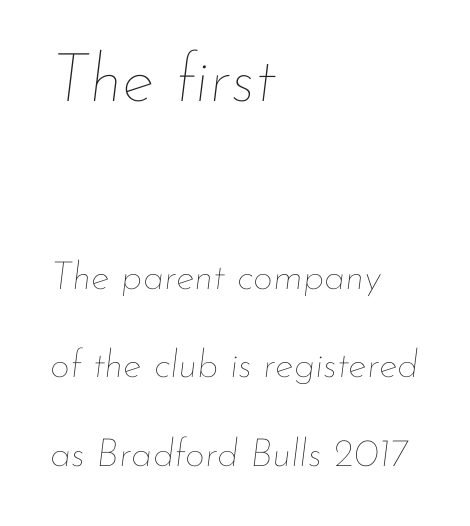
{"italic": "yes", "lean": "right", "slant_degrees": 7, "bold": "no", "weight": "thin", "width": "normal", "stroke_contrast": "low", "x_height": "small", "monospaced": "no", "underline": "no", "align": "left", "line_spacing": "loose", "line_spacing_ratio": 2.27, "letter_spacing": "normal", "letter_spacing_em": 0.0, "larger_block": "first", "size_ratio": 1.74, "glyph_px": 68}
